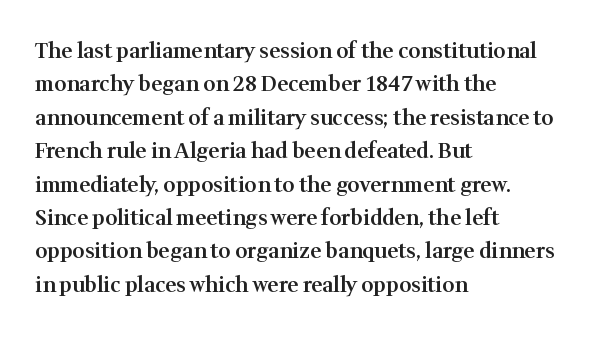
{"italic": "no", "bold": "semi", "underline": "no", "align": "left", "line_spacing": "normal", "line_spacing_ratio": 1.59, "letter_spacing": "normal", "letter_spacing_em": 0.0, "glyph_px": 21}
